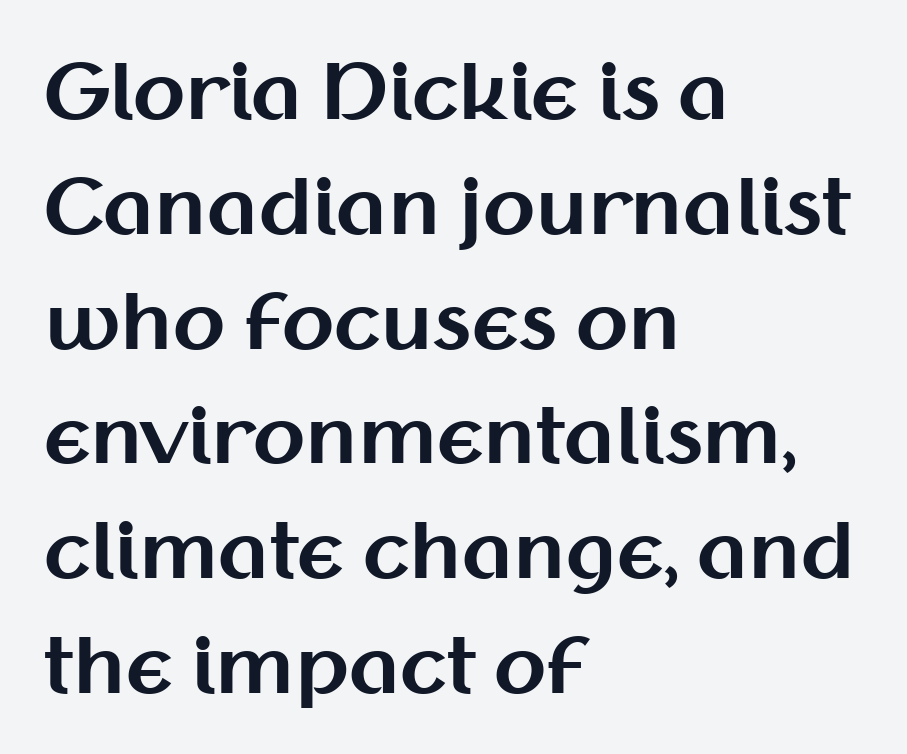
The foot of each line stays bare and open. You'd pick this weight for a headline — it's a proper bold. Nobody touched the tracking dial on this one. The rendering anchors every line to the left-hand side.
